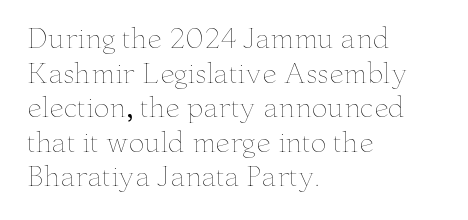
No chunkiness to these letters — they're not bold. A classic flush-left, rag-right setting is used for this passage. One glance says typical: line gaps are just what's usual. The letters sit at their default tracking, neither squeezed nor spread.
